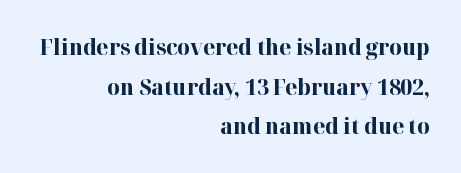
The image shows 22 px bold type, upright; set right-aligned, line spacing 1.8x, normal letter spacing, not underlined.
